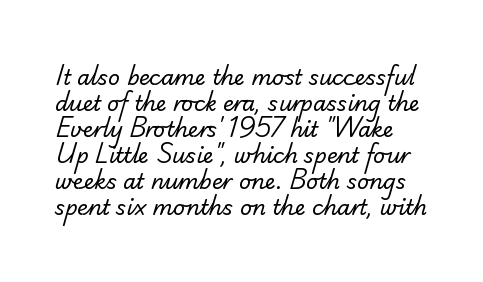
The foot of each line stays bare and open. Words appear dense and cohesive because spacing is normal. No heavy texture on the line: the type isn't bold.
